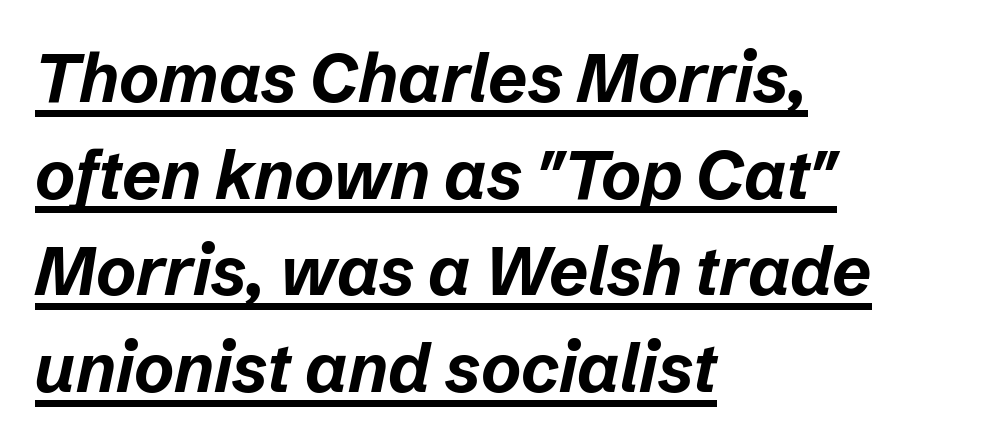
{"italic": "yes", "lean": "right", "slant_degrees": 12, "bold": "yes", "weight": "bold", "width": "normal", "stroke_contrast": "low", "x_height": "medium", "monospaced": "no", "underline": "yes", "align": "left", "line_spacing": "normal", "line_spacing_ratio": 1.42, "letter_spacing": "normal", "letter_spacing_em": 0.0, "glyph_px": 68}
